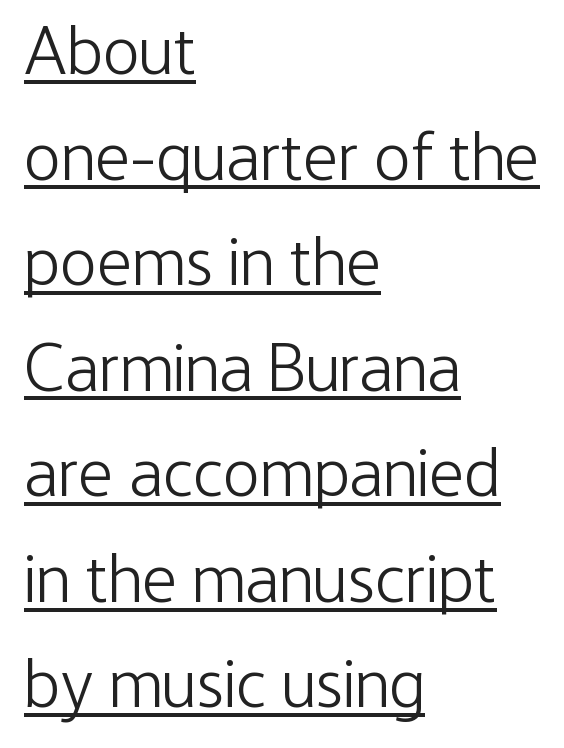
The image shows 69 px light, condensed sans-serif type, upright; set left-aligned, normal line spacing (1.53x), normal letter spacing, underlined; low stroke contrast and a medium x-height.
